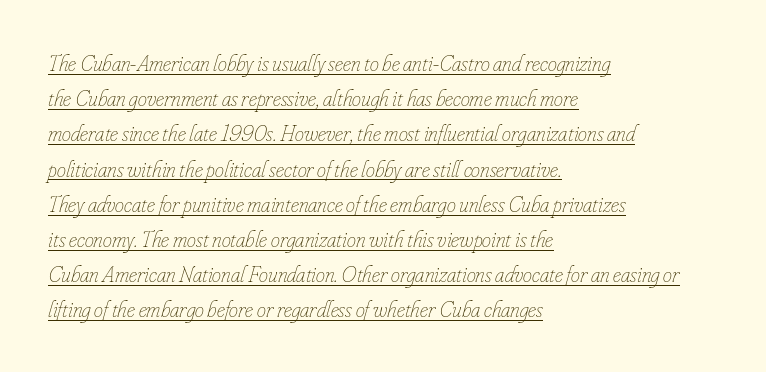
The image shows 23 px text type, italic (leaning right); set left-aligned, normal line spacing (1.53x), normal letter spacing, underlined.
